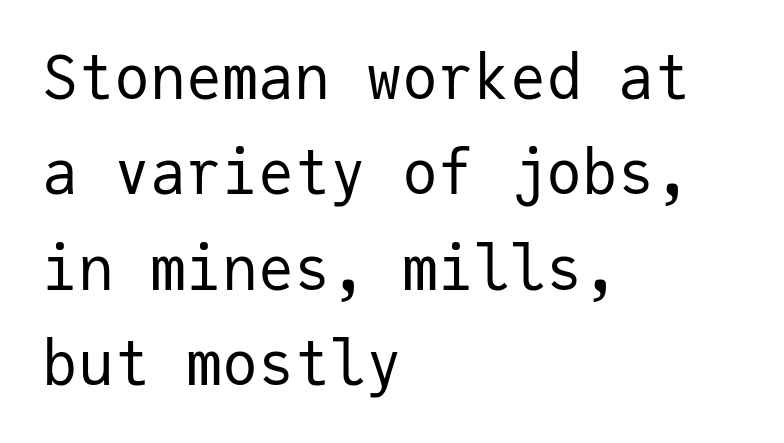
Q: Is the text bold? A: No.
Q: Is the text italic (slanted)? A: No, it is upright.
Q: Is the typeface a serif or a sans-serif typeface? A: Sans-serif.
Q: Is the text underlined? A: No.
Q: How is the paragraph aligned? A: Left-aligned.
Q: Is the spacing between letters normal or unusually wide? A: Normal.
Q: Is the spacing between lines tight, normal or loose? A: Normal.
Q: Width (condensed, normal, or wide)? A: Normal.
Q: Stroke contrast? A: Low.
Q: x-height? A: Medium.
Q: Monospaced? A: Yes.
